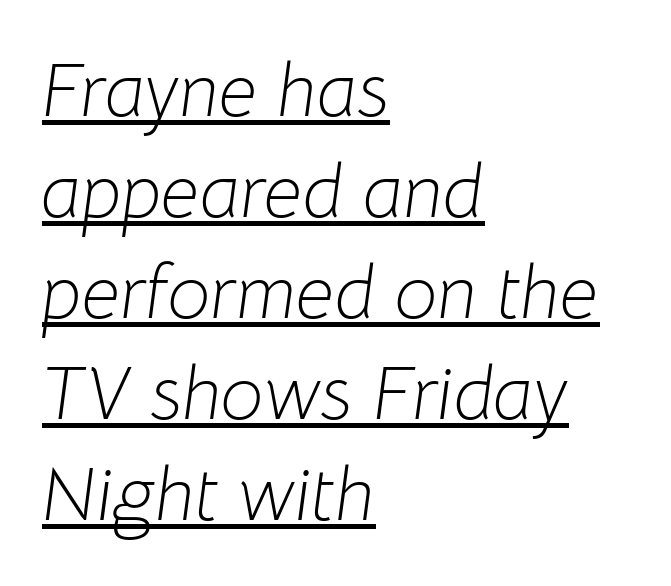
The image shows 76 px light type, italic (leaning right); set left-aligned, normal line spacing (1.33x), normal letter spacing, underlined; low stroke contrast and a medium x-height.
